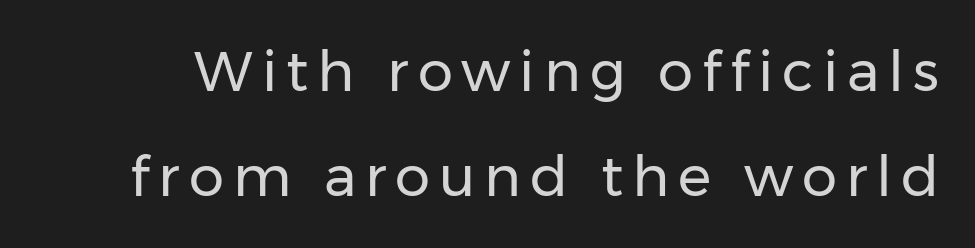
The image shows 56 px regular-weight sans-serif type, upright; set line spacing 1.88x, not underlined; low stroke contrast and a medium x-height.
